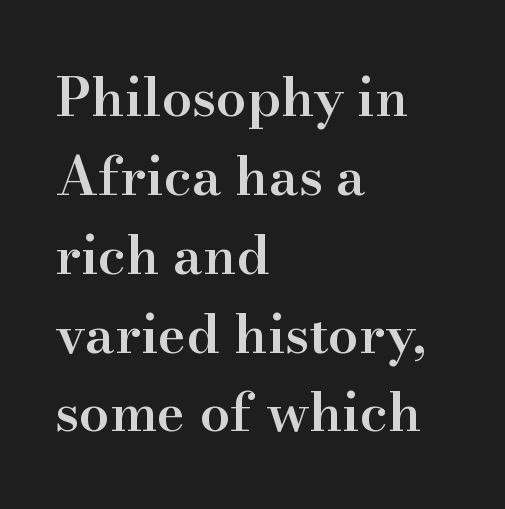
{"serif": "yes", "italic": "no", "bold": "semi", "weight": "semibold", "width": "normal", "stroke_contrast": "high", "x_height": "small", "monospaced": "no", "underline": "no", "align": "left", "line_spacing": "normal", "line_spacing_ratio": 1.46, "letter_spacing": "normal", "letter_spacing_em": 0.0, "glyph_px": 54}
